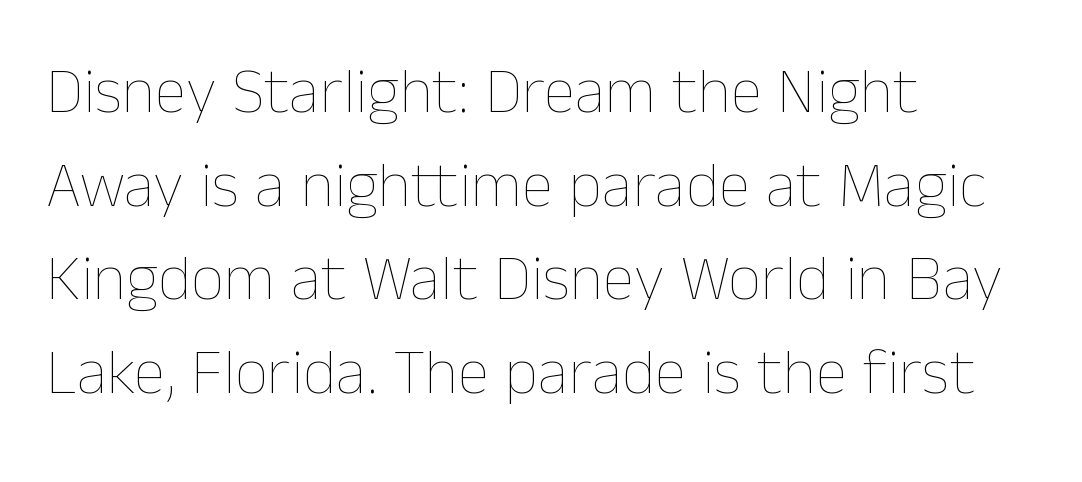
The image shows 65 px thin type, upright; set left-aligned, normal line spacing (1.44x), normal letter spacing, not underlined; low stroke contrast and a medium x-height.
